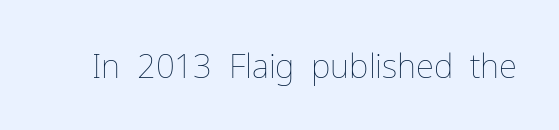
The image shows 33 px thin type, upright; set normal letter spacing, not underlined; low stroke contrast and a medium x-height.
